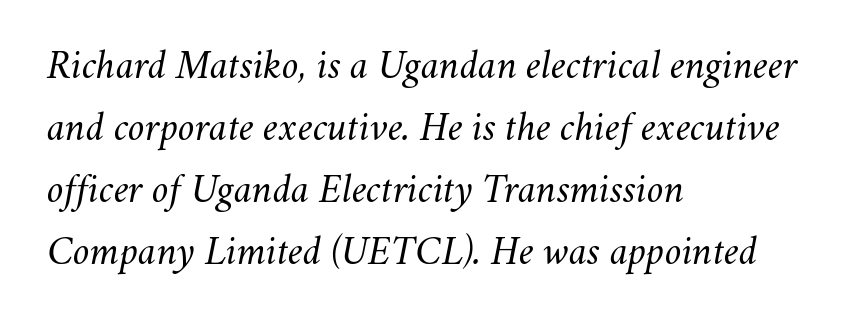
Q: Is the text bold? A: No.
Q: Is the text italic (slanted)? A: Yes, it leans right by about 11 degrees.
Q: Is the text underlined? A: No.
Q: How is the paragraph aligned? A: Left-aligned.
Q: Is the spacing between letters normal or unusually wide? A: Normal.
Q: Is the spacing between lines tight, normal or loose? A: Normal.
Q: Width (condensed, normal, or wide)? A: Normal.
Q: Stroke contrast? A: Medium.
Q: x-height? A: Small.
Q: Monospaced? A: No.
